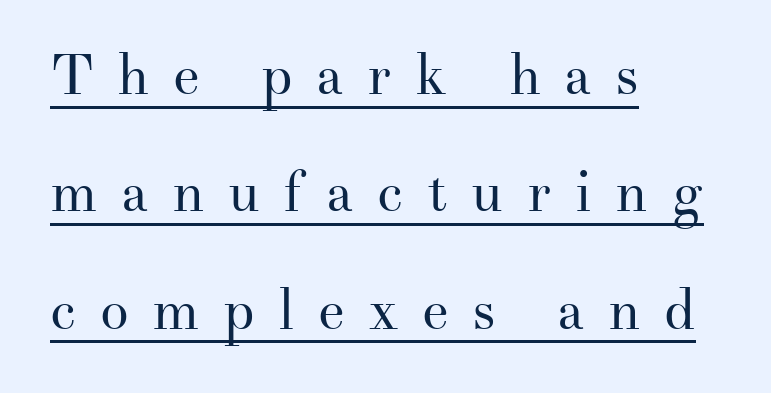
The image shows 57 px regular-weight serif type, upright; set left-aligned, loose line spacing (2.06x), unusually wide letter spacing (+0.41 em), underlined; medium stroke contrast and a small x-height.
